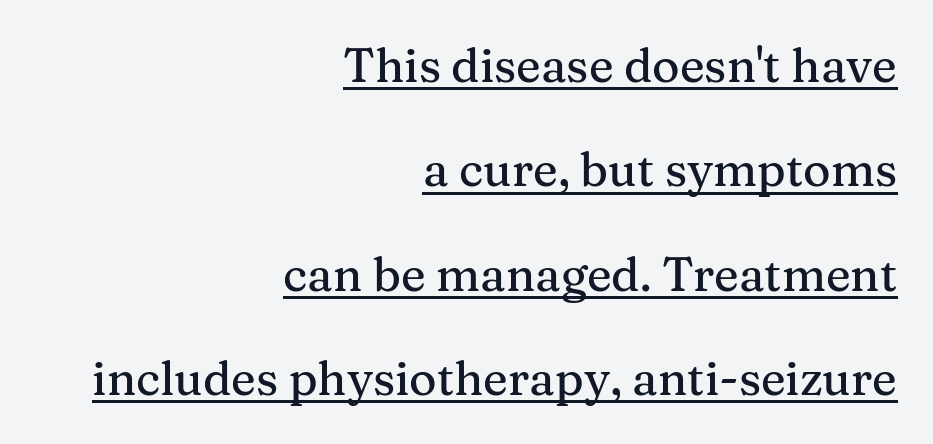
Is there much room between lines? Yes — plenty of vertical air separates them. Has an underline been added? It has. This is the regular roman posture of the typeface. Honestly, the letter spacing is just normal — you wouldn't notice it. Little horizontal feet cap the strokes, marking this as serif type. The letters advance in unequal steps, a hallmark of proportional type.
